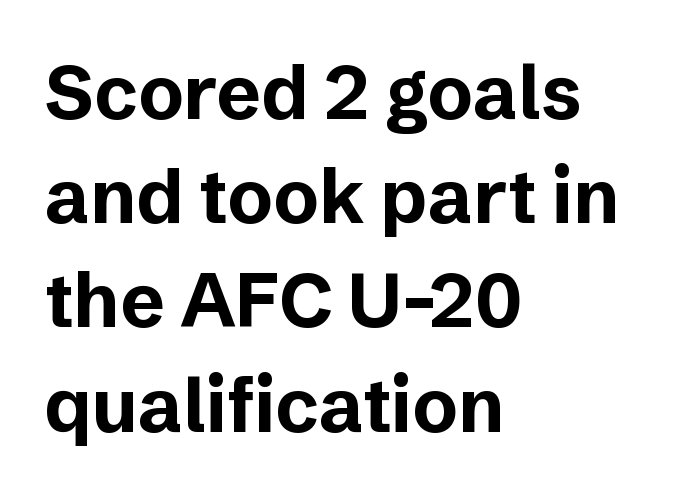
Q: Is the text bold? A: Yes.
Q: Is the text italic (slanted)? A: No, it is upright.
Q: Is the typeface a serif or a sans-serif typeface? A: Sans-serif.
Q: Is the text underlined? A: No.
Q: How is the paragraph aligned? A: Left-aligned.
Q: Is the spacing between letters normal or unusually wide? A: Normal.
Q: Is the spacing between lines tight, normal or loose? A: Normal.
Q: Width (condensed, normal, or wide)? A: Normal.
Q: Stroke contrast? A: Low.
Q: x-height? A: Medium.
Q: Monospaced? A: No.
